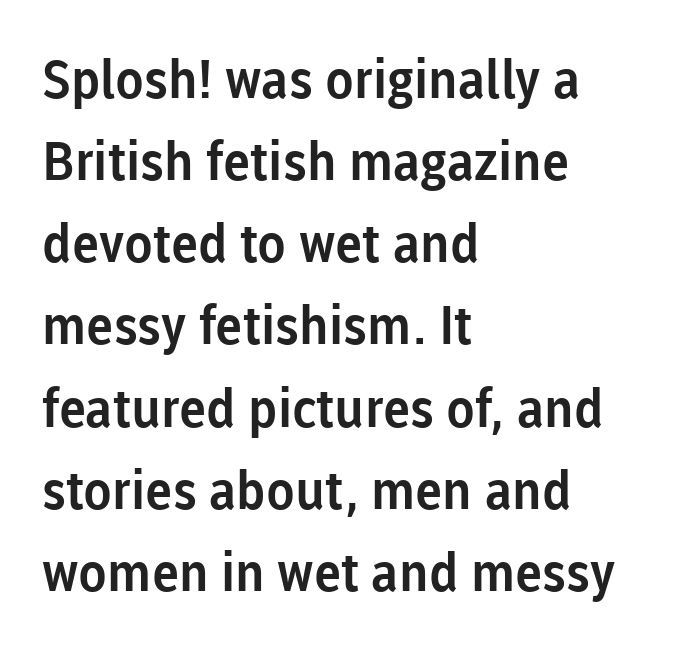
{"serif": "no", "italic": "no", "width": "normal", "stroke_contrast": "low", "x_height": "medium", "monospaced": "no", "underline": "no", "align": "left", "line_spacing": "normal", "line_spacing_ratio": 1.55, "letter_spacing": "normal", "letter_spacing_em": 0.0, "glyph_px": 53}
